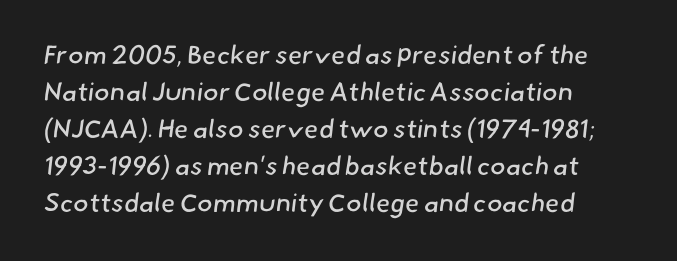
{"bold": "no", "underline": "no", "align": "left", "line_spacing": "normal", "line_spacing_ratio": 1.42, "letter_spacing": "normal", "letter_spacing_em": 0.0, "glyph_px": 26}
